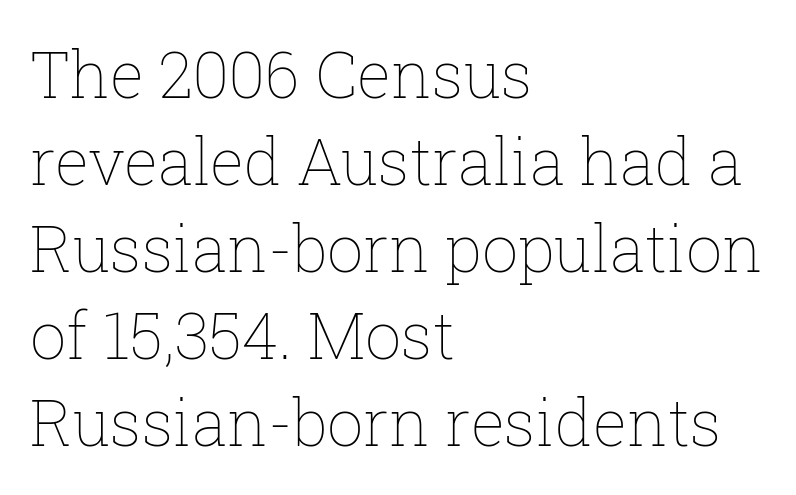
Q: Is the text bold? A: No.
Q: Is the text italic (slanted)? A: No, it is upright.
Q: Is the text underlined? A: No.
Q: How is the paragraph aligned? A: Left-aligned.
Q: Is the spacing between letters normal or unusually wide? A: Normal.
Q: Is the spacing between lines tight, normal or loose? A: Normal.
Q: Width (condensed, normal, or wide)? A: Normal.
Q: Stroke contrast? A: Low.
Q: x-height? A: Medium.
Q: Monospaced? A: No.
